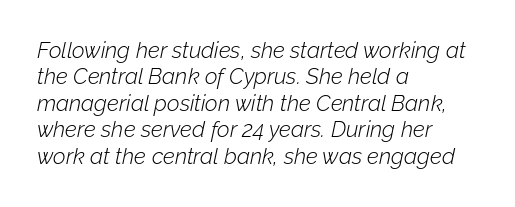
Q: Is the text bold? A: No.
Q: Is the text italic (slanted)? A: Yes, it leans right by about 12 degrees.
Q: Is the text underlined? A: No.
Q: How is the paragraph aligned? A: Left-aligned.
Q: Is the spacing between letters normal or unusually wide? A: Normal.
